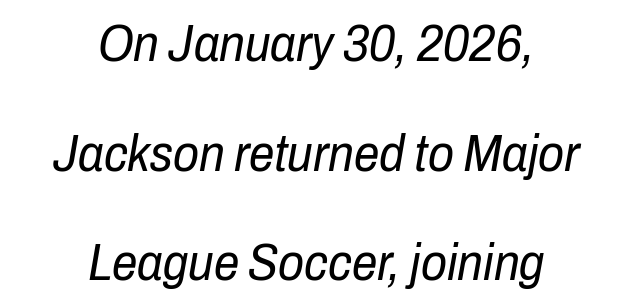
Q: Is the text bold? A: No.
Q: Is the text italic (slanted)? A: Yes, it leans right by about 10 degrees.
Q: Is the text underlined? A: No.
Q: How is the paragraph aligned? A: Centered.
Q: Is the spacing between letters normal or unusually wide? A: Normal.
Q: Is the spacing between lines tight, normal or loose? A: Loose.
Q: Width (condensed, normal, or wide)? A: Condensed.
Q: Stroke contrast? A: Low.
Q: x-height? A: Medium.
Q: Monospaced? A: No.
